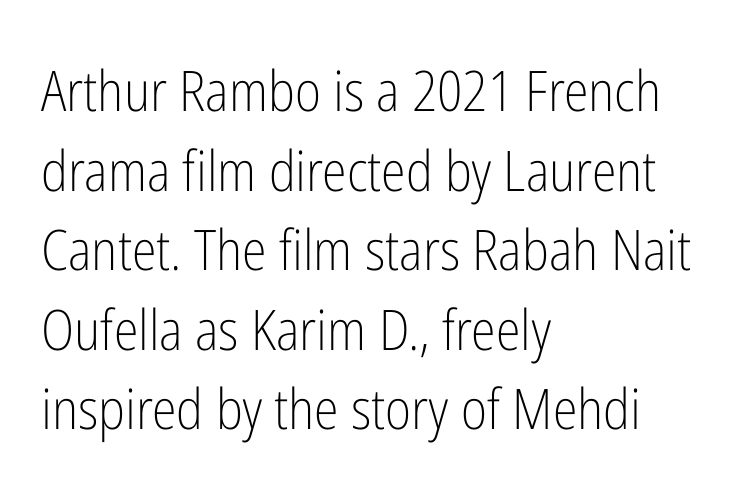
Q: Is the text bold? A: No.
Q: Is the text italic (slanted)? A: No, it is upright.
Q: Is the typeface a serif or a sans-serif typeface? A: Sans-serif.
Q: Is the text underlined? A: No.
Q: How is the paragraph aligned? A: Left-aligned.
Q: Is the spacing between letters normal or unusually wide? A: Normal.
Q: Is the spacing between lines tight, normal or loose? A: Normal.
Q: Width (condensed, normal, or wide)? A: Condensed.
Q: Stroke contrast? A: Low.
Q: x-height? A: Medium.
Q: Monospaced? A: No.
